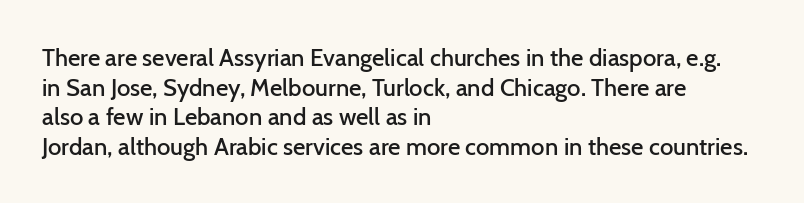
Q: Is the text bold? A: Semi-bold.
Q: Is the text italic (slanted)? A: No, it is upright.
Q: Is the text underlined? A: No.
Q: How is the paragraph aligned? A: Left-aligned.
Q: Is the spacing between letters normal or unusually wide? A: Normal.
